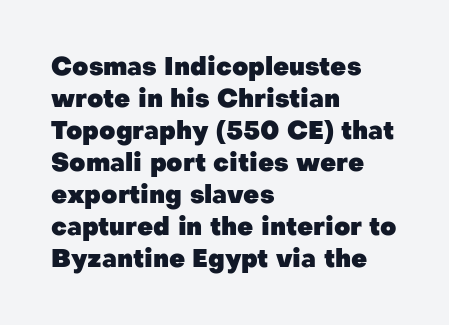
The typesetter chose a ragged-right arrangement here. The line texture is even and compact thanks to regular tracking. Summary of weight: heavy, a full bold. Vertically, the passage feels balanced, rows spaced as you'd expect. In terms of posture, this sample is upright.
